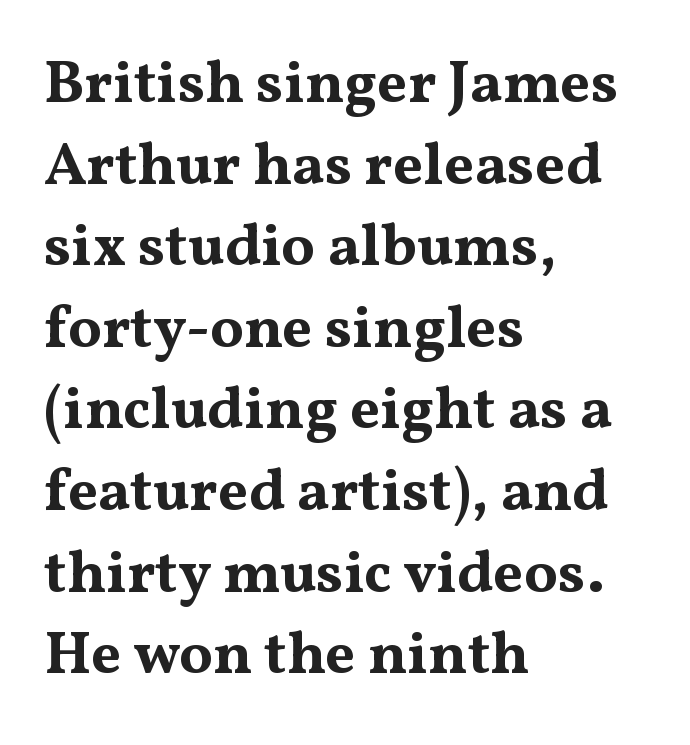
{"serif": "yes", "italic": "no", "bold": "yes", "weight": "bold", "width": "wide", "stroke_contrast": "medium", "x_height": "medium", "monospaced": "no", "underline": "no", "align": "left", "line_spacing": "normal", "line_spacing_ratio": 1.36, "letter_spacing": "normal", "letter_spacing_em": 0.0, "glyph_px": 60}
